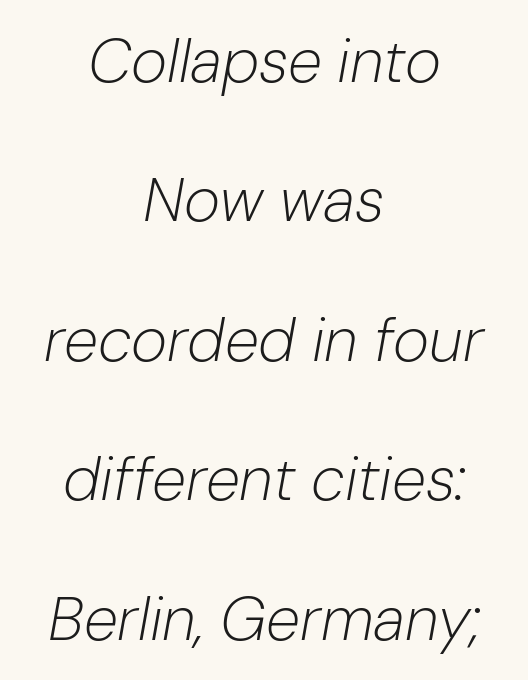
Q: Is the text bold? A: No.
Q: Is the text italic (slanted)? A: Yes, it leans right by about 10 degrees.
Q: Is the text underlined? A: No.
Q: How is the paragraph aligned? A: Centered.
Q: Is the spacing between letters normal or unusually wide? A: Normal.
Q: Is the spacing between lines tight, normal or loose? A: Loose.
Q: Width (condensed, normal, or wide)? A: Normal.
Q: Stroke contrast? A: Low.
Q: x-height? A: Medium.
Q: Monospaced? A: No.
